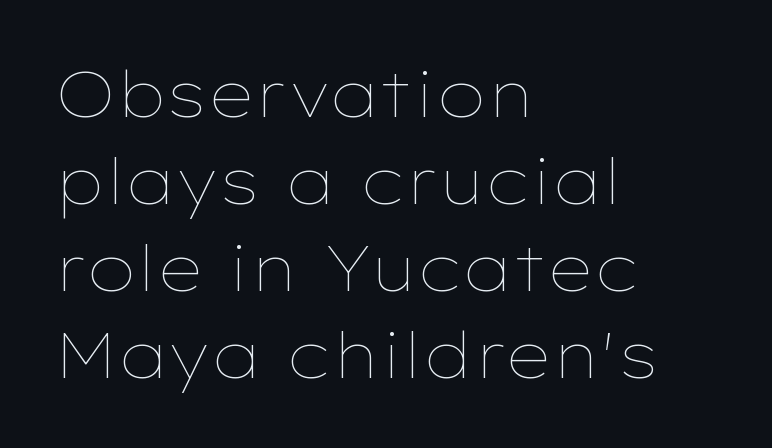
The letters stand straight up with perfectly vertical stems. There is no visible air inserted between adjacent glyphs. The strip under each line holds only bare page. Stems here are at most as thick as an everyday book face. Line beginnings align vertically; line endings do not. A normal amount of white space separates one row of letters from the next.
